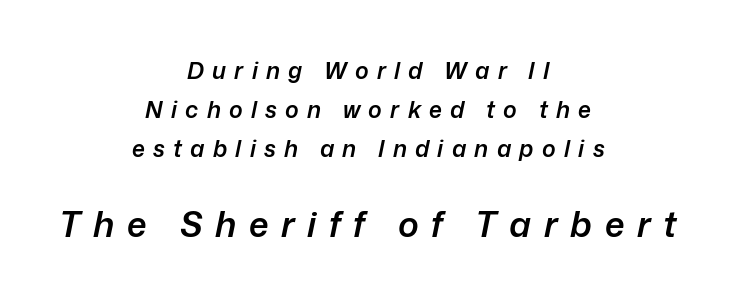
The image shows 35 px semibold type, italic (leaning right); set centered, normal line spacing (1.7x), unusually wide letter spacing (+0.36 em), not underlined; the second (bottom) block is 1.52x larger; low stroke contrast and a medium x-height.
